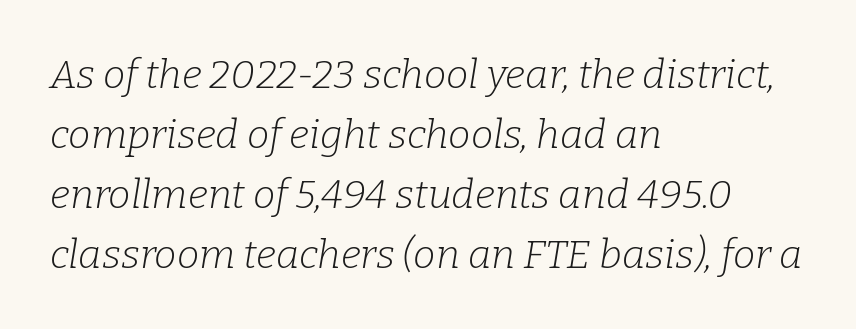
Q: Is the text bold? A: No.
Q: Is the text italic (slanted)? A: Yes, it leans right by about 9 degrees.
Q: Is the typeface a serif or a sans-serif typeface? A: Serif.
Q: Is the text underlined? A: No.
Q: How is the paragraph aligned? A: Left-aligned.
Q: Is the spacing between letters normal or unusually wide? A: Normal.
Q: Is the spacing between lines tight, normal or loose? A: Normal.
Q: Width (condensed, normal, or wide)? A: Normal.
Q: Stroke contrast? A: Low.
Q: x-height? A: Medium.
Q: Monospaced? A: No.
